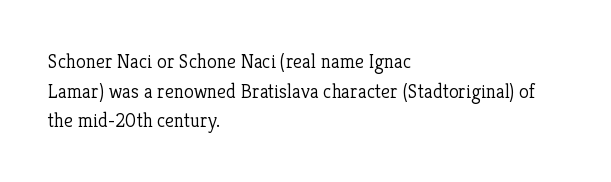
The image shows 20 px text type, upright; set left-aligned, normal line spacing (1.48x), normal letter spacing, not underlined.
